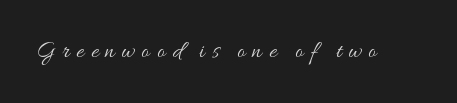
Q: Is the text bold? A: No.
Q: Is the text italic (slanted)? A: Yes.
Q: Is the text underlined? A: No.
Q: Is the spacing between letters normal or unusually wide? A: Unusually wide.
